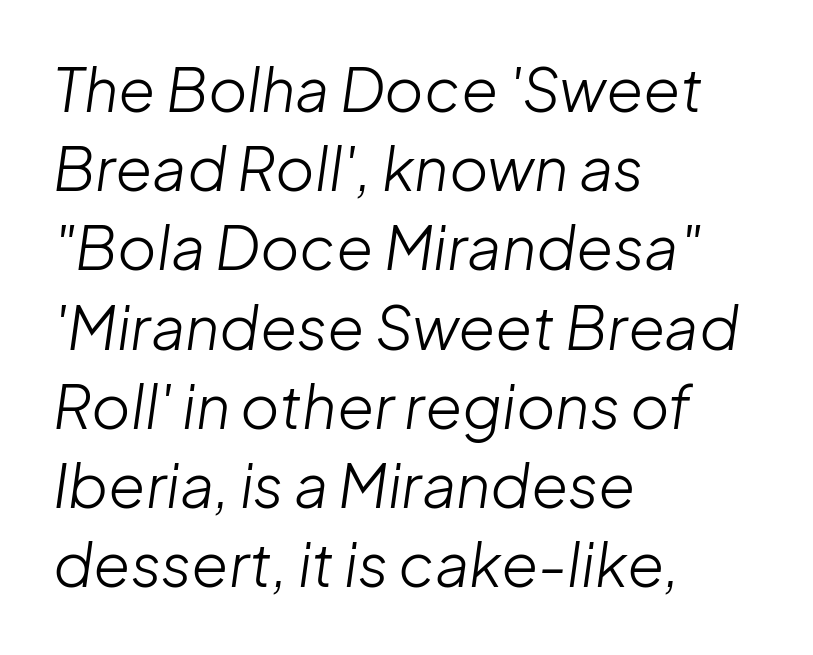
Q: Is the text bold? A: No.
Q: Is the text italic (slanted)? A: Yes, it leans right by about 8 degrees.
Q: Is the text underlined? A: No.
Q: How is the paragraph aligned? A: Left-aligned.
Q: Is the spacing between letters normal or unusually wide? A: Normal.
Q: Is the spacing between lines tight, normal or loose? A: Normal.
Q: Width (condensed, normal, or wide)? A: Normal.
Q: Stroke contrast? A: Low.
Q: x-height? A: Medium.
Q: Monospaced? A: No.
